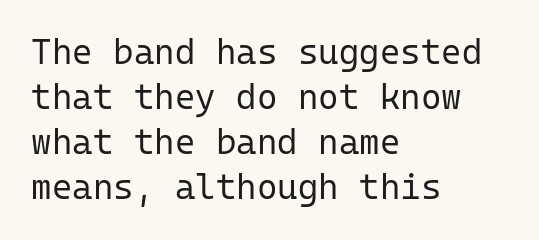
The letters march in equal steps, a hallmark of fixed-pitch type. The tracking reads as untouched default to a designer's eye. Designer's note — italics off, roman on. A normal amount of white space separates one row of letters from the next. The type family on display is of the sans-serif kind.
